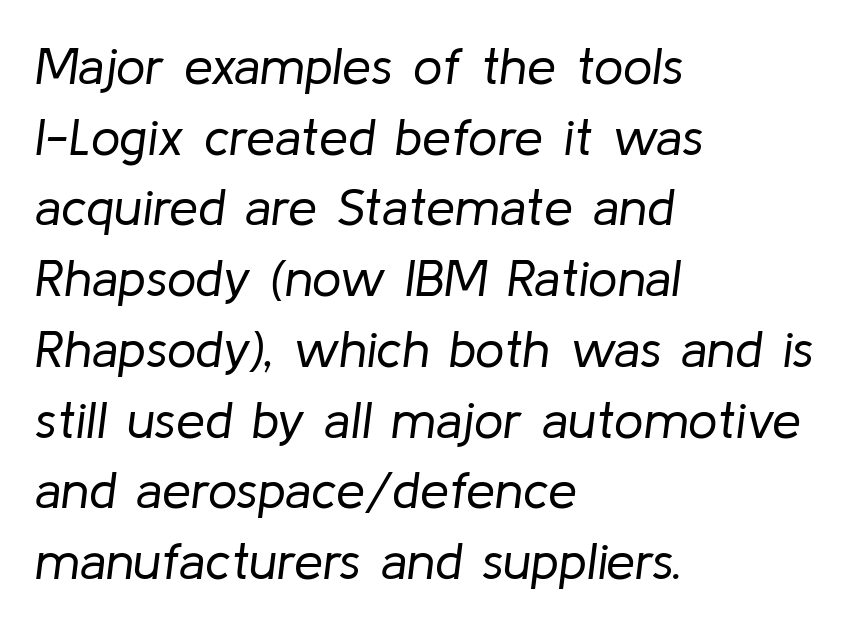
Honestly, the row spacing looks completely unremarkable. Proportional: the letters do not fall into vertical columns. Every row of glyphs begins at an identical x-position on the left. There is no visible air inserted between adjacent glyphs.
